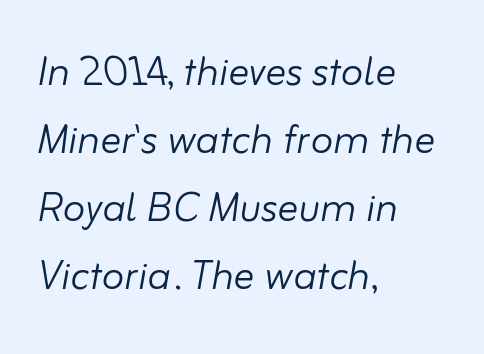
{"italic": "yes", "lean": "right", "slant_degrees": 10, "bold": "no", "weight": "light", "width": "normal", "stroke_contrast": "low", "x_height": "small", "monospaced": "no", "underline": "no", "align": "left", "line_spacing": "normal", "line_spacing_ratio": 1.31, "letter_spacing": "normal", "letter_spacing_em": 0.0, "glyph_px": 52}
